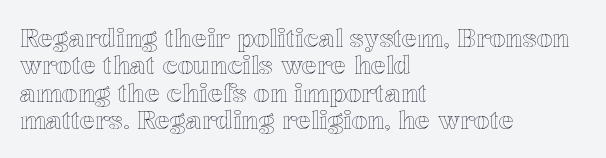
The passage is arranged the way most books set body copy — flush left. Default kerning and tracking; the words read as compact shapes. Interline gaps are noticeably narrow in this sample. Type without underlining. Unlike italic type, these characters show no tilt at all.
